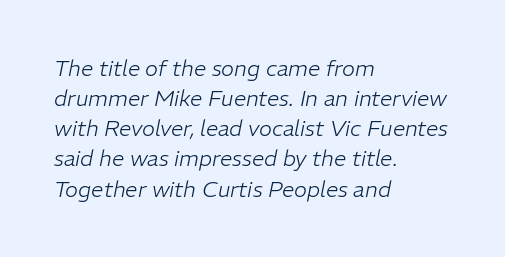
The image shows 22 px text type, italic (leaning right); set left-aligned, normal line spacing (1.37x), normal letter spacing, not underlined.
